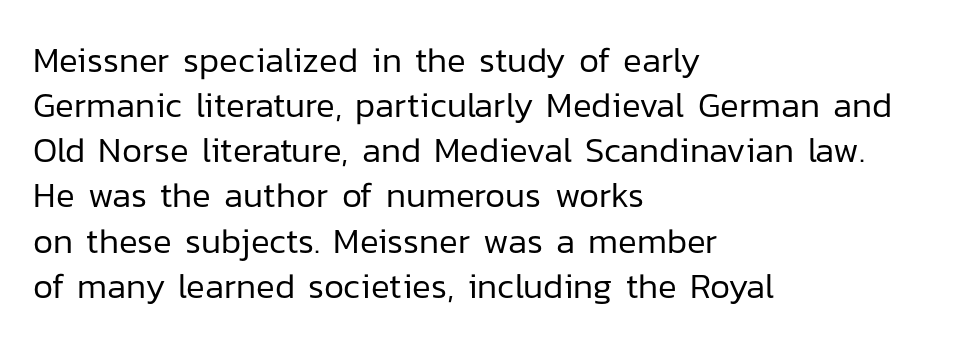
{"serif": "no", "italic": "no", "bold": "no", "weight": "regular", "width": "normal", "stroke_contrast": "low", "x_height": "medium", "monospaced": "no", "underline": "no", "align": "left", "line_spacing": "normal", "line_spacing_ratio": 1.29, "letter_spacing": "normal", "letter_spacing_em": 0.0, "glyph_px": 35}
